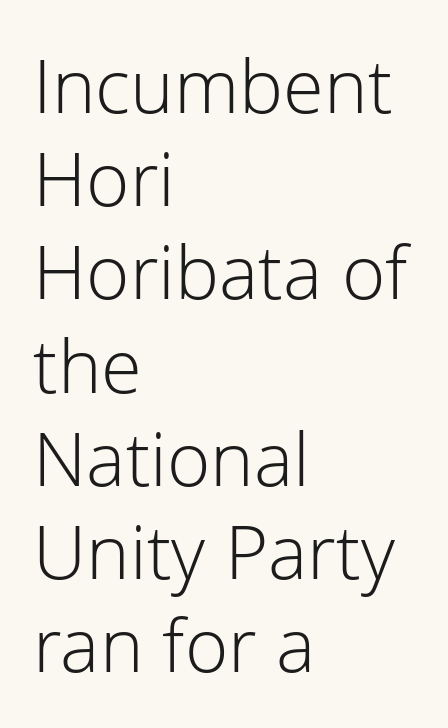
The image shows 74 px light sans-serif type, upright; set left-aligned, normal line spacing (1.26x), normal letter spacing, not underlined; low stroke contrast and a medium x-height.
